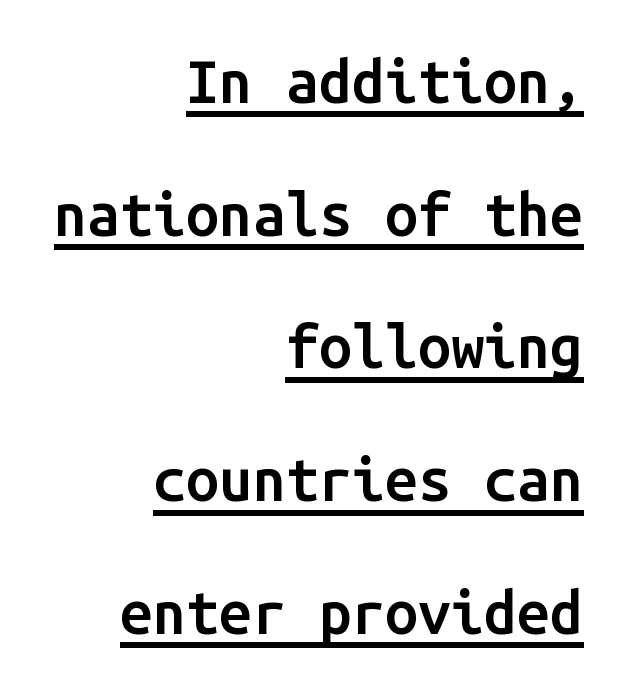
{"serif": "no", "italic": "no", "bold": "semi", "weight": "semibold", "width": "normal", "stroke_contrast": "low", "x_height": "medium", "monospaced": "yes", "underline": "yes", "align": "right", "line_spacing": "loose", "line_spacing_ratio": 2.25, "letter_spacing": "normal", "letter_spacing_em": 0.0, "glyph_px": 59}
